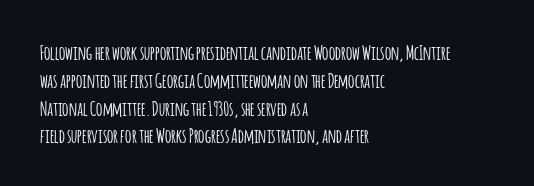
{"italic": "no", "underline": "no", "align": "left", "line_spacing": "normal", "line_spacing_ratio": 1.39, "letter_spacing": "normal", "letter_spacing_em": 0.0, "glyph_px": 20}
